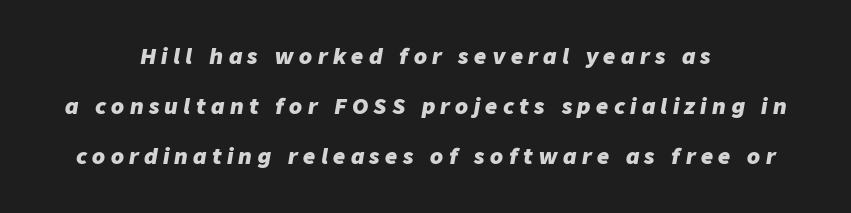
Q: Is the text bold? A: Yes.
Q: Is the text italic (slanted)? A: Yes, it leans right by about 9 degrees.
Q: Is the text underlined? A: No.
Q: How is the paragraph aligned? A: Centered.
Q: Is the spacing between letters normal or unusually wide? A: Unusually wide.
Q: Is the spacing between lines tight, normal or loose? A: Loose.
